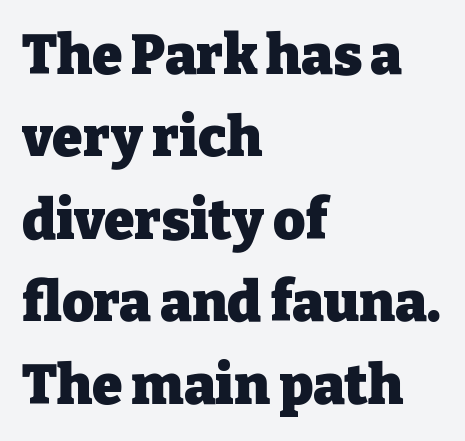
The image shows 55 px heavy serif type, upright; set left-aligned, normal line spacing (1.5x), normal letter spacing, not underlined; low stroke contrast and a medium x-height.
